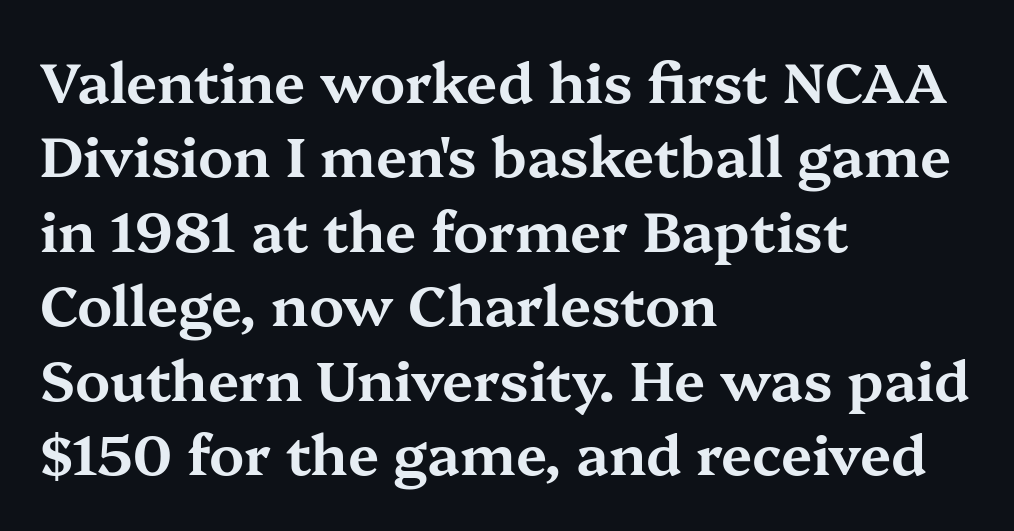
The space directly below the letters is spotless. The rendering uses natural spacing where letterforms have individual widths. The ragged edge is on the right, which tells us the setting is flush left. Honestly, the row spacing looks completely unremarkable. A roman cut, with each character standing at attention. The font family rendered here belongs to the serif group.
